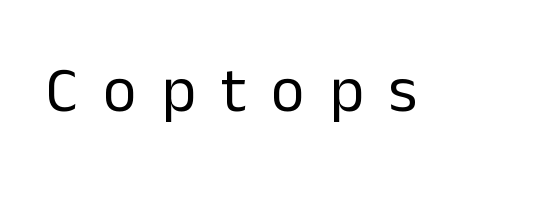
The axis of the letterforms is exactly vertical. Anything drawn beneath the words? Only blank space. A quiet, ordinary-to-light weight characterises the typeface. Do the characters align in a grid? No, the font is proportional. In terms of letterspacing, this is a distinctly airy, spread setting.
